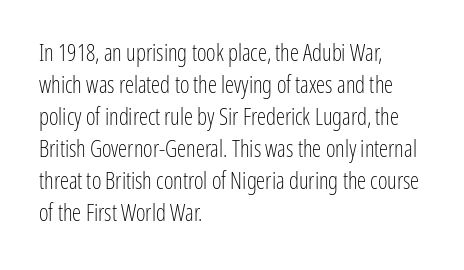
{"italic": "no", "bold": "no", "underline": "no", "align": "left", "line_spacing": "normal", "line_spacing_ratio": 1.39, "letter_spacing": "normal", "letter_spacing_em": 0.0, "glyph_px": 23}
